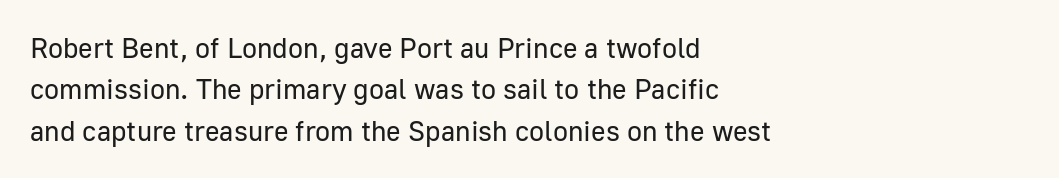
A student would call this left alignment; a typographer would say flush left, rag right. Students, observe: this is what conventionally led text looks like. These lines keep a tight, regular rhythm from letter to letter. No heavy texture on the line: the type isn't bold. Beneath every word, the page is bare. This rendering employs a face without finishing strokes, i.e., a sans-serif.
